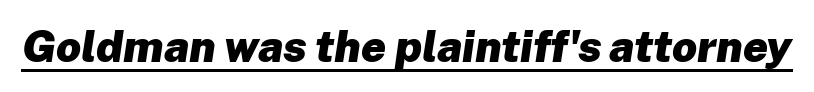
Q: Is the text bold? A: Yes.
Q: Is the text italic (slanted)? A: Yes, it leans right by about 8 degrees.
Q: Is the text underlined? A: Yes.
Q: Is the spacing between letters normal or unusually wide? A: Normal.
Q: Width (condensed, normal, or wide)? A: Normal.
Q: Stroke contrast? A: Low.
Q: x-height? A: Medium.
Q: Monospaced? A: No.
